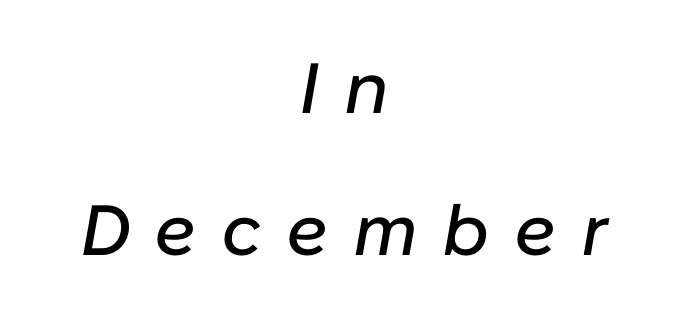
{"italic": "yes", "lean": "right", "slant_degrees": 10, "width": "normal", "stroke_contrast": "low", "x_height": "medium", "monospaced": "no", "underline": "no", "align": "center", "line_spacing": "loose", "line_spacing_ratio": 2.0, "letter_spacing": "wide", "letter_spacing_em": 0.34, "glyph_px": 71}
